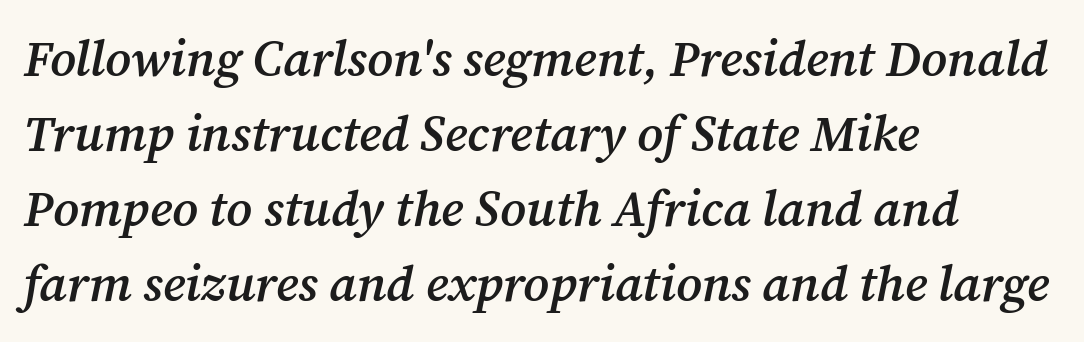
Q: Is the text bold? A: Semi-bold.
Q: Is the text italic (slanted)? A: Yes, it leans right by about 12 degrees.
Q: Is the typeface a serif or a sans-serif typeface? A: Serif.
Q: Is the text underlined? A: No.
Q: How is the paragraph aligned? A: Left-aligned.
Q: Is the spacing between letters normal or unusually wide? A: Normal.
Q: Is the spacing between lines tight, normal or loose? A: Normal.
Q: Width (condensed, normal, or wide)? A: Normal.
Q: Stroke contrast? A: Medium.
Q: x-height? A: Medium.
Q: Monospaced? A: No.
